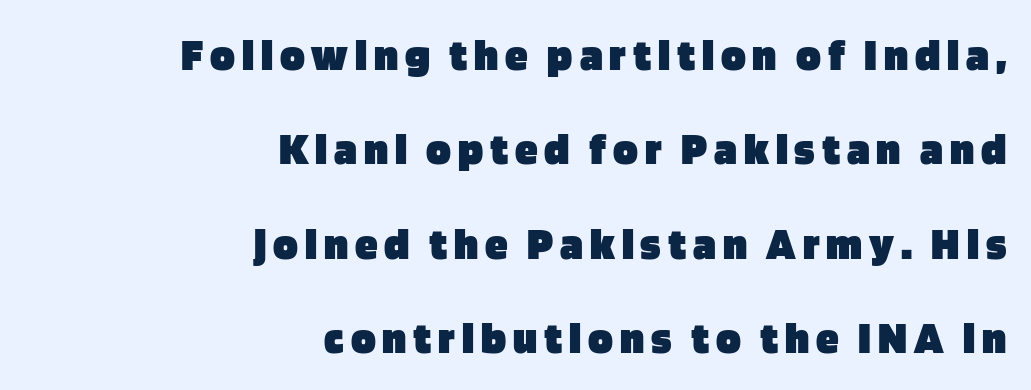
Baseline-to-baseline distance is far greater than the letter height. Heft: maximum for text — a bold. The lettering holds an erect, upright posture throughout. The passage shown is not underscored anywhere. Type style note: lacks serifs.
